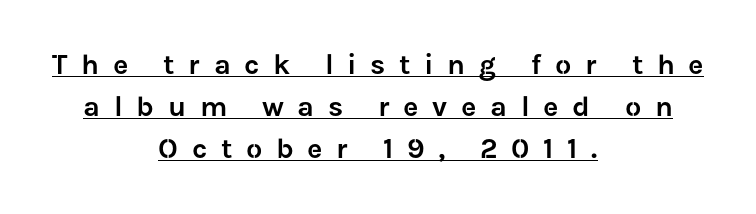
The image shows 29 px sans-serif type, upright; set centered, normal line spacing (1.45x), unusually wide letter spacing (+0.47 em), underlined; low stroke contrast and a medium x-height.
